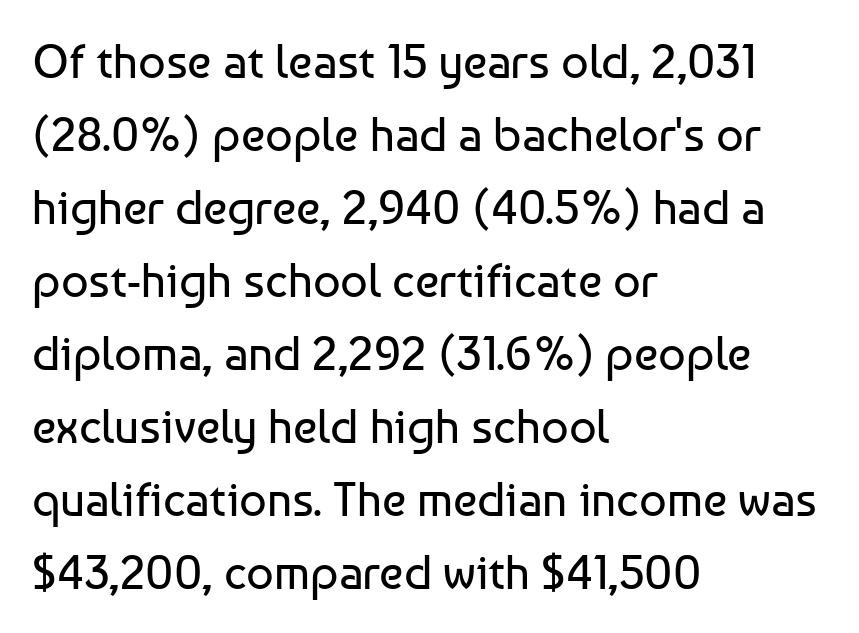
The image shows 48 px regular-weight sans-serif type, upright; set left-aligned, normal line spacing (1.52x), normal letter spacing, not underlined; low stroke contrast and a medium x-height.
